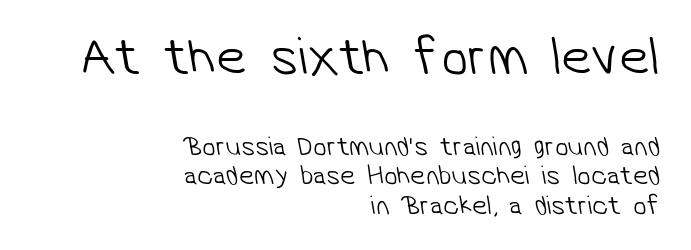
Q: Is the text bold? A: No.
Q: Is the typeface a serif or a sans-serif typeface? A: Sans-serif.
Q: Is the text underlined? A: No.
Q: How is the paragraph aligned? A: Right-aligned.
Q: Is the spacing between letters normal or unusually wide? A: Normal.
Q: Is the spacing between lines tight, normal or loose? A: Tight.
Q: Which block of text is set in a larger size, the first (top) or the second (bottom)? A: The first (top) one.
Q: Width (condensed, normal, or wide)? A: Normal.
Q: Stroke contrast? A: Low.
Q: x-height? A: Medium.
Q: Monospaced? A: No.
